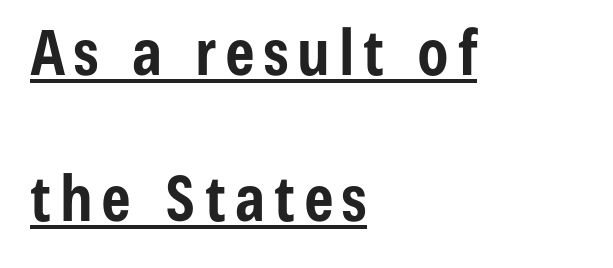
Q: Is the text bold? A: Yes.
Q: Is the text italic (slanted)? A: No, it is upright.
Q: Is the typeface a serif or a sans-serif typeface? A: Sans-serif.
Q: Is the text underlined? A: Yes.
Q: How is the paragraph aligned? A: Left-aligned.
Q: Is the spacing between lines tight, normal or loose? A: Loose.
Q: Width (condensed, normal, or wide)? A: Condensed.
Q: Stroke contrast? A: Low.
Q: x-height? A: Medium.
Q: Monospaced? A: No.
